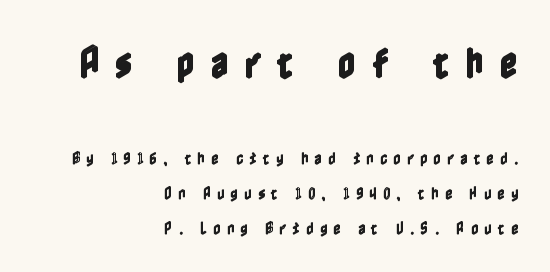
The image shows 35 px condensed type, upright; set right-aligned, loose line spacing (2.47x), unusually wide letter spacing (+0.45 em), not underlined; the first (top) block is 2.5x larger; a medium x-height.
